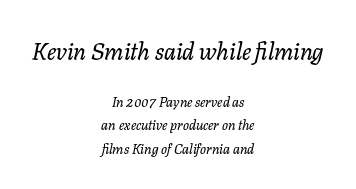
Is the letter spacing exaggerated? No — it looks like the ordinary default. A bare baseline throughout the passage. Each new line begins a customary step beneath the previous one. These lines were composed using italics.
